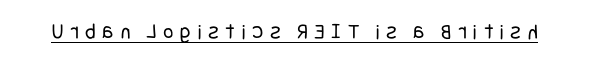
{"italic": "no", "bold": "no", "underline": "yes", "letter_spacing": "wide", "letter_spacing_em": 0.31, "glyph_px": 22}
